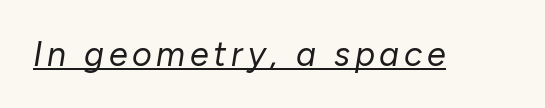
The image shows 34 px regular-weight type, italic (leaning right); set underlined; low stroke contrast and a medium x-height.
